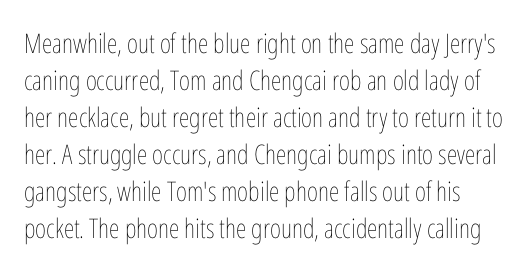
{"italic": "no", "bold": "no", "underline": "no", "line_spacing": "normal", "line_spacing_ratio": 1.37, "letter_spacing": "normal", "letter_spacing_em": 0.0, "glyph_px": 27}
